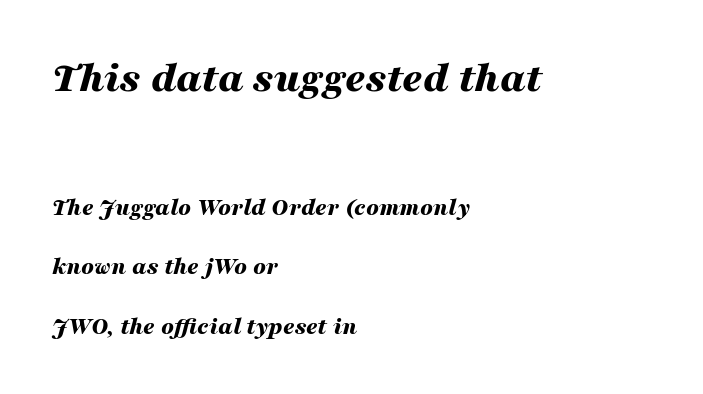
The passage shown has conventional tracking throughout. No word sits above an underline. Summary of weight: heavy, a full bold. Quick note: italic. Which margin do the lines hug? The left one — the right edge is uneven.
